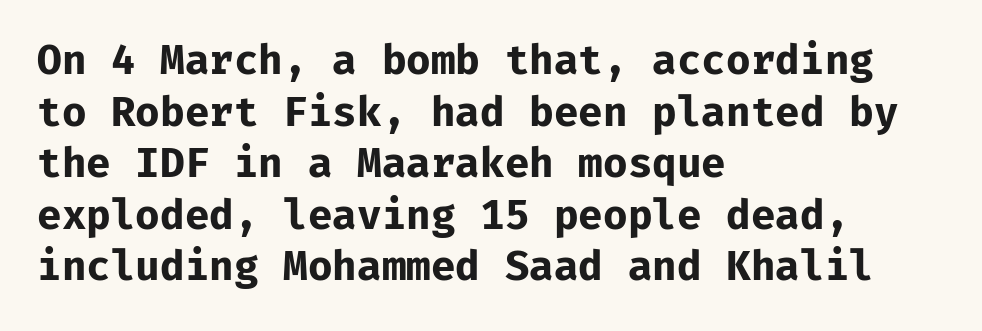
The image shows 40 px bold sans-serif type, upright; set left-aligned, normal line spacing (1.29x), normal letter spacing, not underlined; low stroke contrast and a medium x-height.
